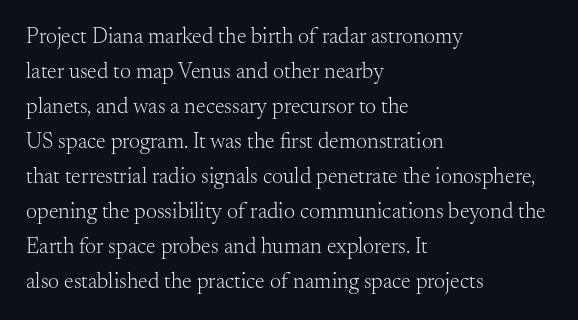
{"italic": "no", "bold": "no", "underline": "no", "align": "left", "line_spacing": "normal", "line_spacing_ratio": 1.59, "letter_spacing": "normal", "letter_spacing_em": 0.0, "glyph_px": 22}
